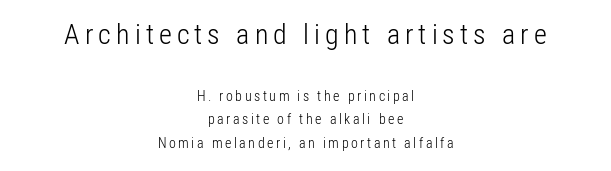
The image shows 28 px light, condensed sans-serif type, upright; set centered, normal line spacing (1.69x), not underlined; the first (top) block is 2.0x larger; low stroke contrast and a medium x-height.
